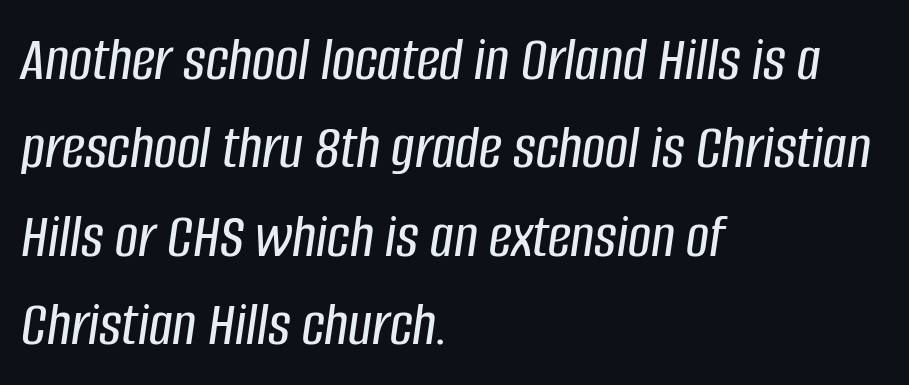
The image shows 64 px condensed type, italic (leaning right); set left-aligned, normal line spacing (1.38x), normal letter spacing, not underlined; low stroke contrast and a large x-height.
